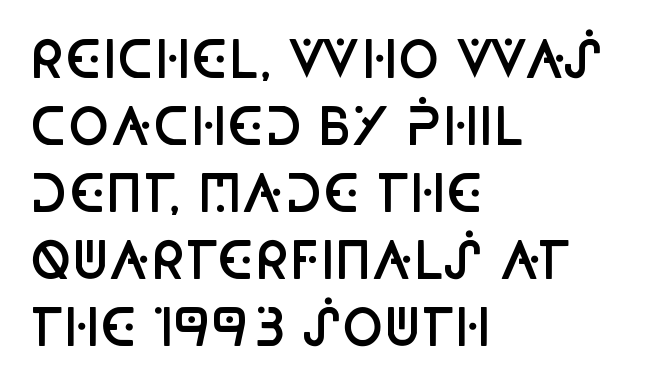
Spacing verdict: proportional, widths tailored to each character. This rendering employs a face without finishing strokes, i.e., a sans-serif. This is the regular roman posture of the typeface. The passage shown is not underscored anywhere. Visually the block forms a straight wall on the left and a jagged coastline on the right. Set as a demibold, roughly 600 on the weight scale.
